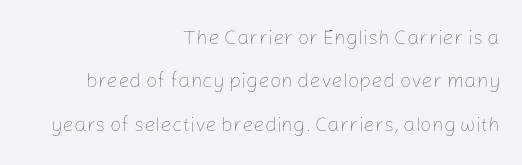
{"italic": "no", "bold": "no", "underline": "no", "align": "right", "line_spacing": "loose", "line_spacing_ratio": 2.17, "letter_spacing": "normal", "letter_spacing_em": 0.0, "glyph_px": 20}
